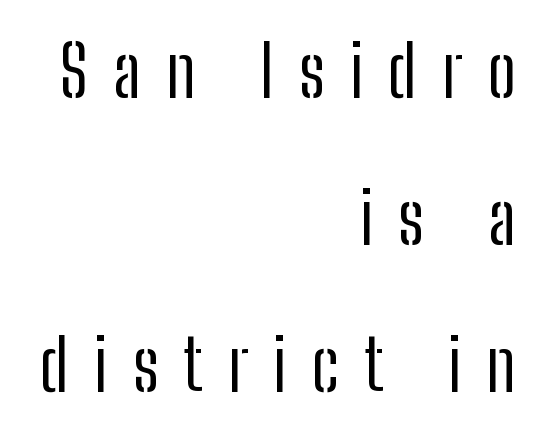
Reading down the column, the eye jumps a long way to each next line. The area under the type is left untouched. The letters stand upright; this is a roman face. The setting favours the right margin, as signatures and pull-quotes sometimes do. The font sits on the lighter half of the weight spectrum, regular included.
